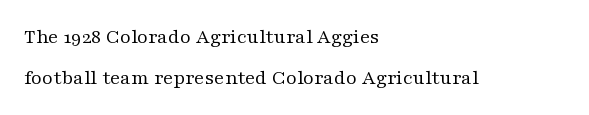
This is the regular roman posture of the typeface. In CSS terms this would be text-align: left. Is this a heavy cut? Hardly; it is regular or lighter. The string is rendered with underlining switched off. Tracking value appears to be zero — textbook default spacing.
